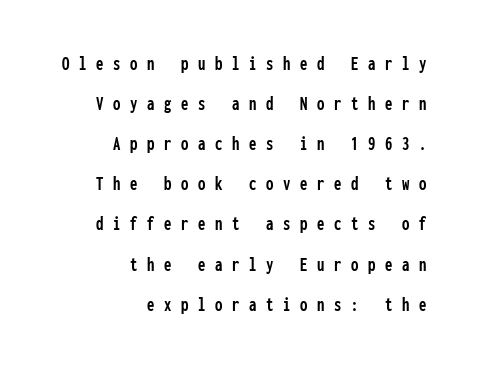
{"italic": "no", "underline": "no", "align": "right", "line_spacing": "loose", "line_spacing_ratio": 1.91, "letter_spacing": "wide", "letter_spacing_em": 0.46, "glyph_px": 21}
